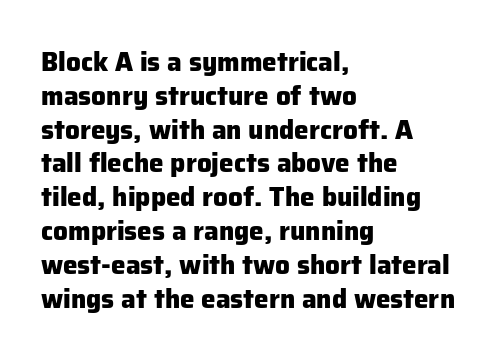
Q: Is the text bold? A: Yes.
Q: Is the text italic (slanted)? A: No, it is upright.
Q: Is the text underlined? A: No.
Q: How is the paragraph aligned? A: Left-aligned.
Q: Is the spacing between letters normal or unusually wide? A: Normal.
Q: Is the spacing between lines tight, normal or loose? A: Normal.
